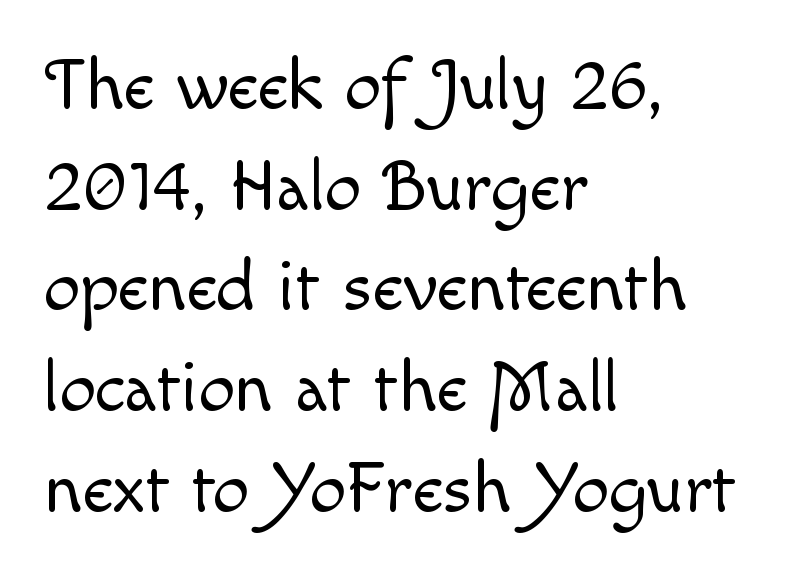
Varying glyph widths throughout — classic text-font behaviour. Ordinary non-slanted type is in use. Caption: standard tracking, unaltered. Caption: face not bold, strokes unweighted. Any mark beneath the type? The region is blank.
